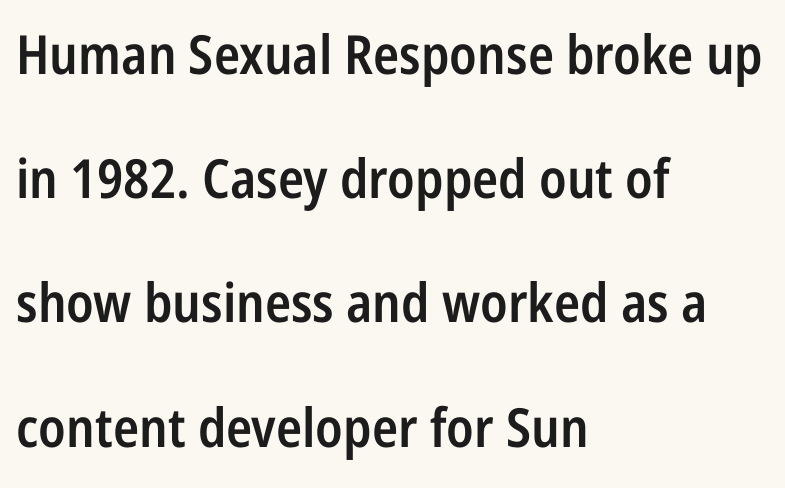
The image shows 54 px semibold, condensed sans-serif type, upright; set left-aligned, loose line spacing (2.3x), normal letter spacing, not underlined; low stroke contrast and a medium x-height.
